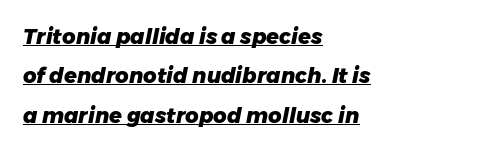
Q: Is the text bold? A: Yes.
Q: Is the text italic (slanted)? A: Yes, it leans right by about 11 degrees.
Q: Is the text underlined? A: Yes.
Q: How is the paragraph aligned? A: Left-aligned.
Q: Is the spacing between letters normal or unusually wide? A: Normal.
